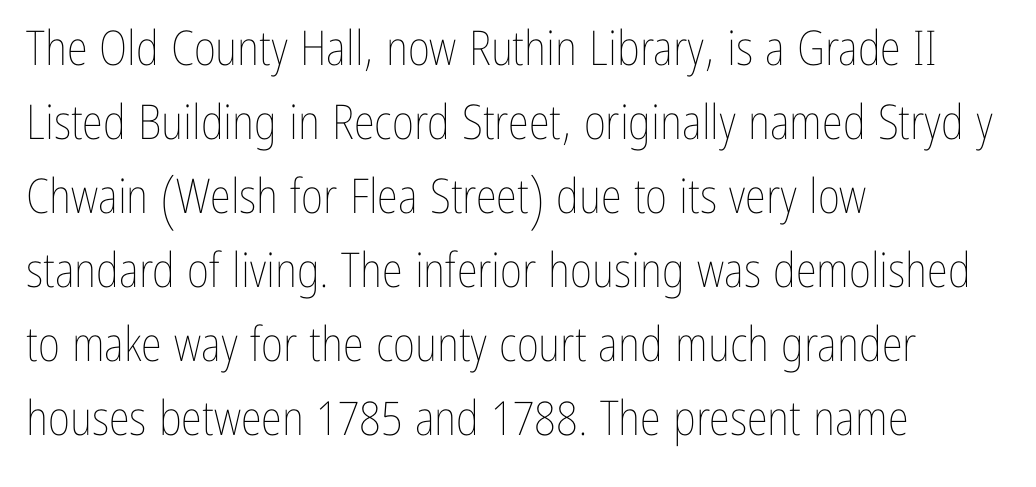
The rendering keeps characters at their native spacing. If you drew a line through each stem, it would be perfectly vertical. The rendering uses natural spacing where letterforms have individual widths. The paragraph shown leans on its left margin.
